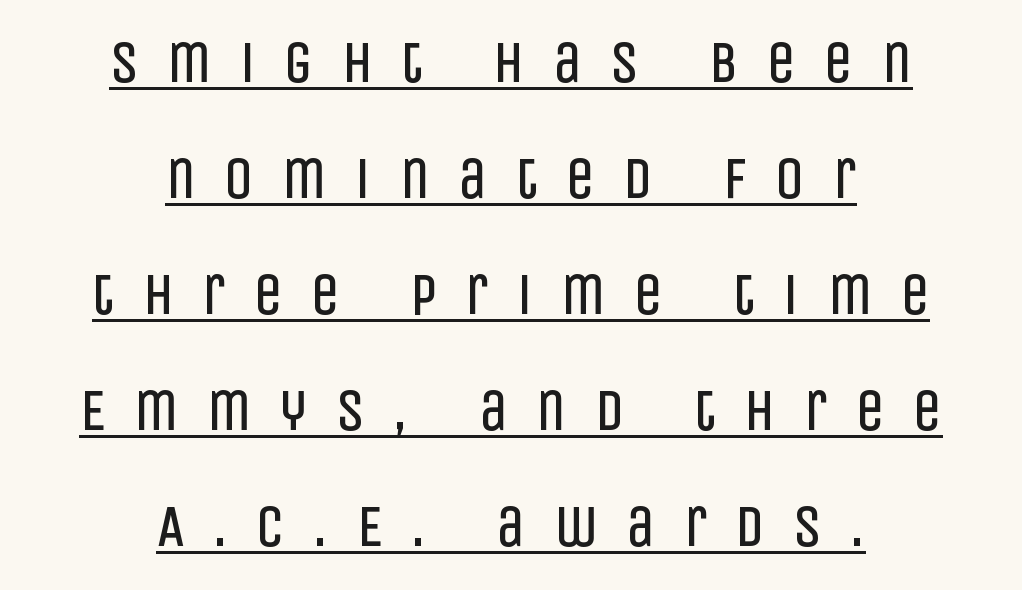
{"serif": "no", "italic": "no", "bold": "no", "weight": "regular", "width": "condensed", "stroke_contrast": "low", "x_height": "large", "monospaced": "no", "underline": "yes", "align": "center", "line_spacing": "loose", "line_spacing_ratio": 2.0, "letter_spacing": "wide", "letter_spacing_em": 0.49, "glyph_px": 58}
